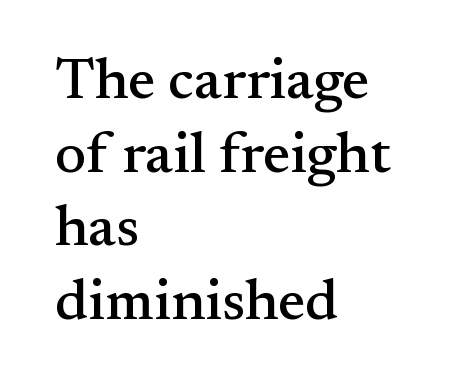
The image shows 58 px serif type, upright; set left-aligned, normal line spacing (1.27x), normal letter spacing, not underlined; medium stroke contrast and a small x-height.
